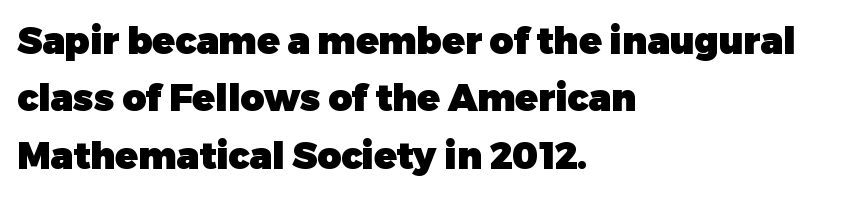
Q: Is the text bold? A: Yes.
Q: Is the text italic (slanted)? A: No, it is upright.
Q: Is the typeface a serif or a sans-serif typeface? A: Sans-serif.
Q: Is the text underlined? A: No.
Q: How is the paragraph aligned? A: Left-aligned.
Q: Is the spacing between letters normal or unusually wide? A: Normal.
Q: Is the spacing between lines tight, normal or loose? A: Normal.
Q: Width (condensed, normal, or wide)? A: Normal.
Q: Stroke contrast? A: Low.
Q: x-height? A: Medium.
Q: Monospaced? A: No.
